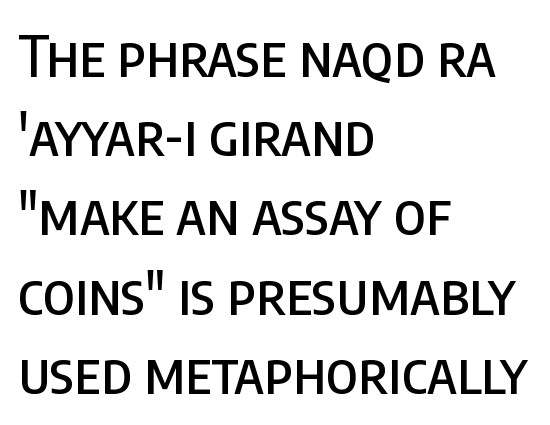
{"serif": "no", "italic": "no", "width": "condensed", "stroke_contrast": "low", "x_height": "large", "monospaced": "no", "underline": "no", "align": "left", "line_spacing": "normal", "line_spacing_ratio": 1.39, "letter_spacing": "normal", "letter_spacing_em": 0.0, "glyph_px": 57}
